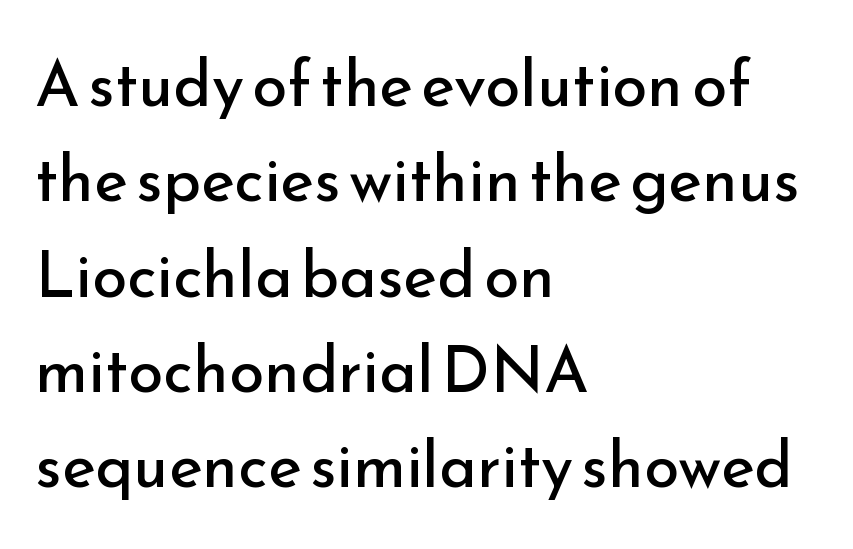
Q: Is the text bold? A: No.
Q: Is the text italic (slanted)? A: No, it is upright.
Q: Is the typeface a serif or a sans-serif typeface? A: Sans-serif.
Q: Is the text underlined? A: No.
Q: How is the paragraph aligned? A: Left-aligned.
Q: Is the spacing between letters normal or unusually wide? A: Normal.
Q: Is the spacing between lines tight, normal or loose? A: Normal.
Q: Width (condensed, normal, or wide)? A: Normal.
Q: Stroke contrast? A: Low.
Q: x-height? A: Small.
Q: Monospaced? A: No.
